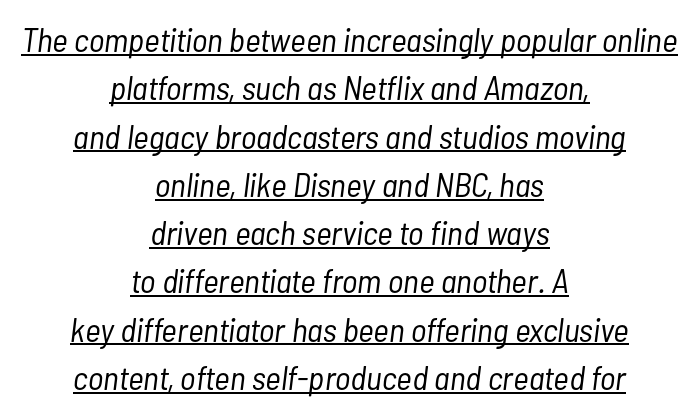
The image shows 34 px light, condensed type, italic (leaning right); set centered, normal line spacing (1.42x), normal letter spacing, underlined; low stroke contrast and a medium x-height.
